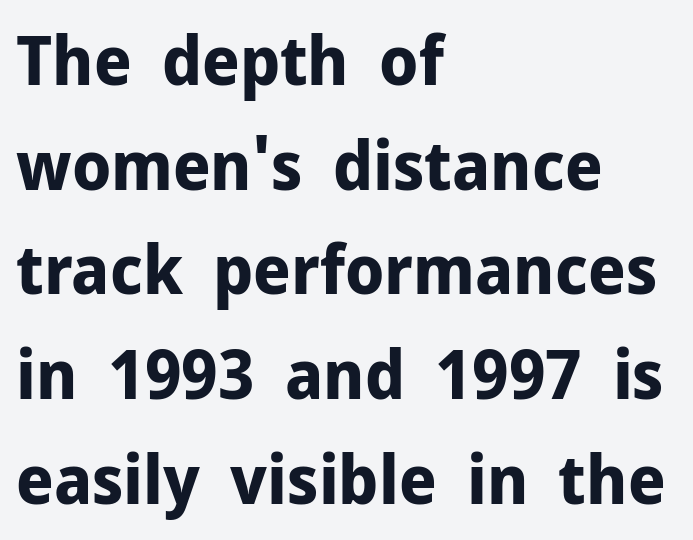
Each row of text sits above clean, open space. The type sits square on the baseline with zero lean. How would I describe the line gaps? Plain and ordinary. The letters advance in unequal steps, a hallmark of proportional type.
